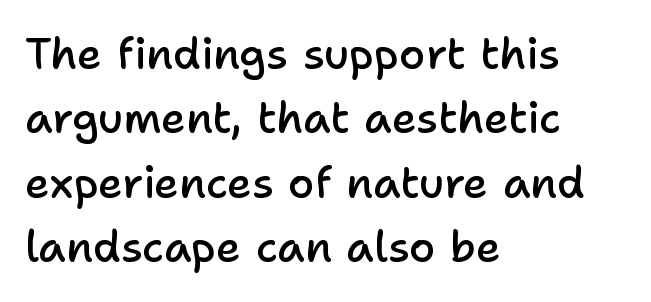
The zone under the glyphs is completely vacant. This block has exactly the height ordinary leading produces. Left-aligned paragraph, ragged on the right. The lettering stays uniformly vertical, giving the passage a roman look. Serifs: no, the terminals of the letterforms are clean.
